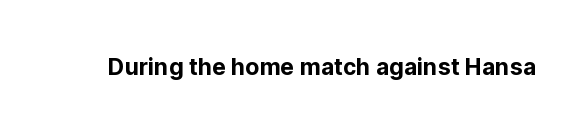
Q: Is the text italic (slanted)? A: No, it is upright.
Q: Is the text underlined? A: No.
Q: Is the spacing between letters normal or unusually wide? A: Normal.
